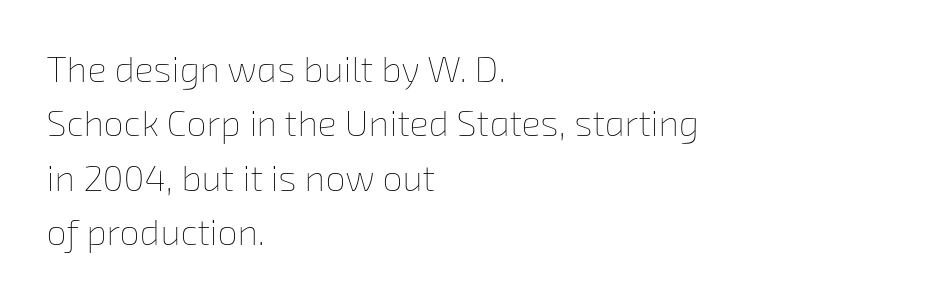
Q: Is the text bold? A: No.
Q: Is the text underlined? A: No.
Q: How is the paragraph aligned? A: Left-aligned.
Q: Is the spacing between letters normal or unusually wide? A: Normal.
Q: Is the spacing between lines tight, normal or loose? A: Normal.
Q: Width (condensed, normal, or wide)? A: Normal.
Q: Stroke contrast? A: Low.
Q: x-height? A: Medium.
Q: Monospaced? A: No.
